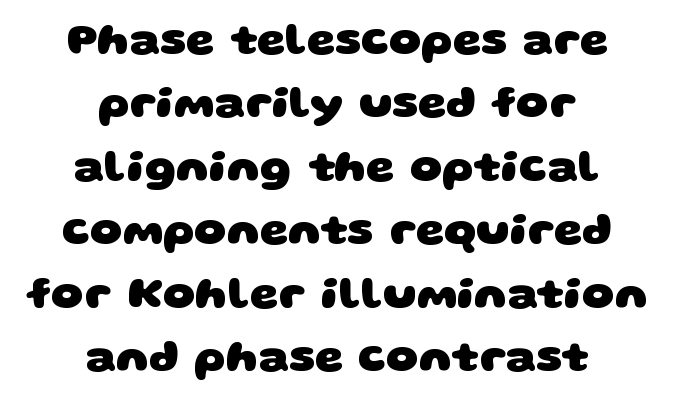
The image shows 45 px heavy, wide sans-serif type; set centered, normal line spacing (1.41x), normal letter spacing, not underlined; low stroke contrast and a large x-height.
